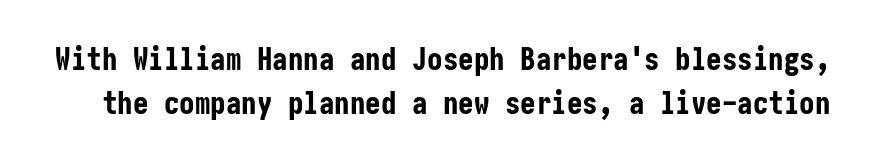
The image shows 31 px bold, condensed sans-serif type, upright; set normal line spacing (1.41x), normal letter spacing, not underlined; low stroke contrast and a medium x-height.
